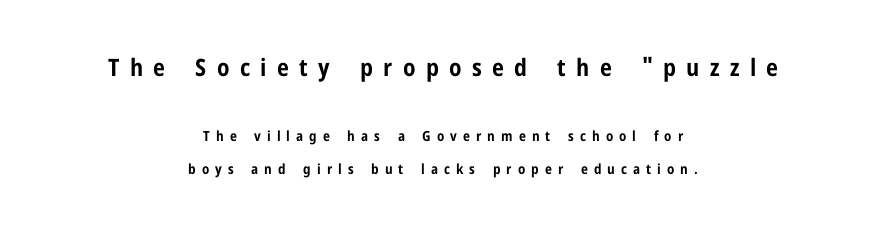
The image shows 24 px bold type, upright; set centered, loose line spacing (2.34x), unusually wide letter spacing (+0.43 em), not underlined; the first (top) block is 1.71x larger.
